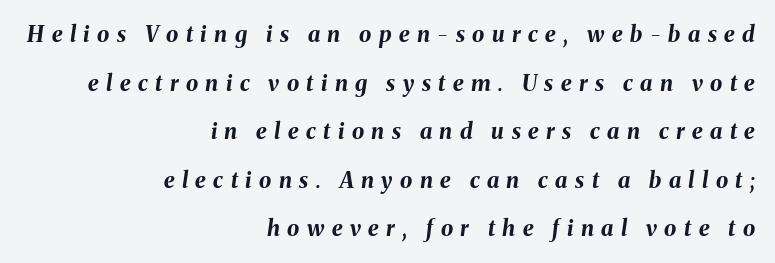
Q: Is the text bold? A: Yes.
Q: Is the text italic (slanted)? A: Yes, it leans right by about 8 degrees.
Q: Is the text underlined? A: No.
Q: How is the paragraph aligned? A: Right-aligned.
Q: Is the spacing between letters normal or unusually wide? A: Unusually wide.
Q: Is the spacing between lines tight, normal or loose? A: Loose.
